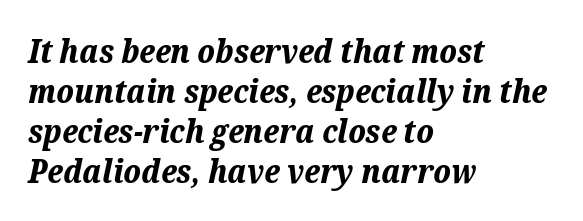
Q: Is the text bold? A: Yes.
Q: Is the text italic (slanted)? A: Yes, it leans right by about 12 degrees.
Q: Is the text underlined? A: No.
Q: How is the paragraph aligned? A: Left-aligned.
Q: Is the spacing between letters normal or unusually wide? A: Normal.
Q: Is the spacing between lines tight, normal or loose? A: Normal.
Q: Width (condensed, normal, or wide)? A: Normal.
Q: Stroke contrast? A: Medium.
Q: x-height? A: Medium.
Q: Monospaced? A: No.
